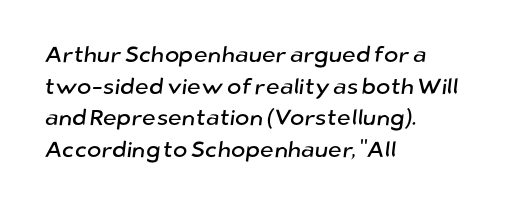
{"underline": "no", "align": "left", "line_spacing": "normal", "line_spacing_ratio": 1.44, "letter_spacing": "normal", "letter_spacing_em": 0.0, "glyph_px": 22}
